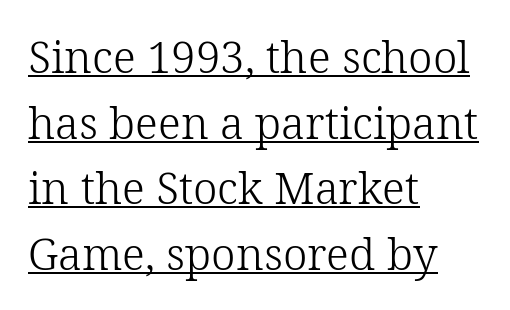
{"serif": "yes", "italic": "no", "bold": "no", "weight": "light", "width": "normal", "stroke_contrast": "low", "x_height": "medium", "monospaced": "no", "underline": "yes", "align": "left", "line_spacing": "normal", "line_spacing_ratio": 1.49, "letter_spacing": "normal", "letter_spacing_em": 0.0, "glyph_px": 44}
